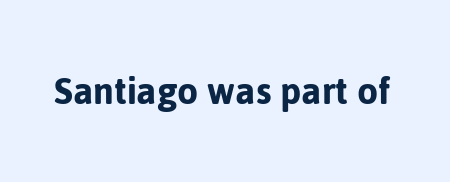
{"serif": "no", "italic": "no", "width": "normal", "stroke_contrast": "low", "x_height": "medium", "monospaced": "no", "underline": "no", "letter_spacing": "normal", "letter_spacing_em": 0.0, "glyph_px": 43}
